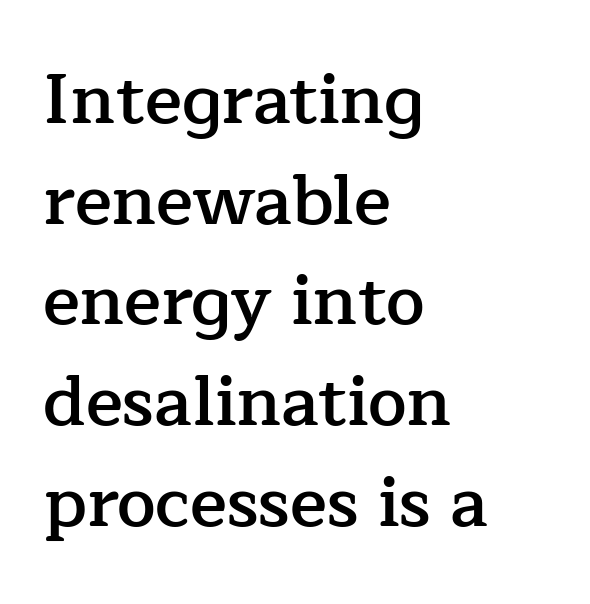
{"serif": "yes", "italic": "no", "bold": "semi", "weight": "semibold", "width": "normal", "stroke_contrast": "low", "x_height": "medium", "monospaced": "no", "underline": "no", "align": "left", "line_spacing": "normal", "line_spacing_ratio": 1.46, "letter_spacing": "normal", "letter_spacing_em": 0.0, "glyph_px": 69}
